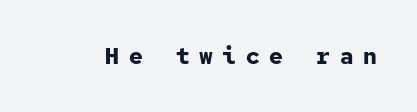
The image shows 23 px bold type, upright; set unusually wide letter spacing (+0.42 em), not underlined.
